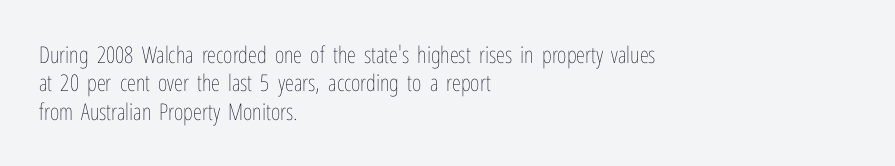
The image shows 23 px text type, upright; set left-aligned, line spacing 1.23x, normal letter spacing, not underlined.
